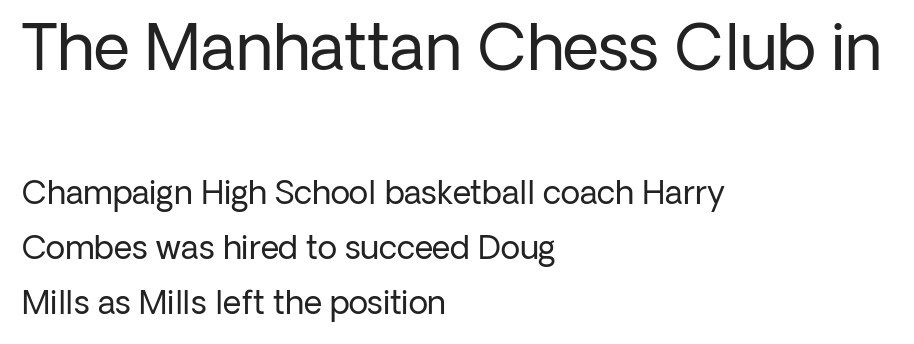
The image shows 63 px regular-weight sans-serif type, upright; set left-aligned, line spacing 1.71x, normal letter spacing, not underlined; the first (top) block is 1.97x larger; low stroke contrast and a medium x-height.
